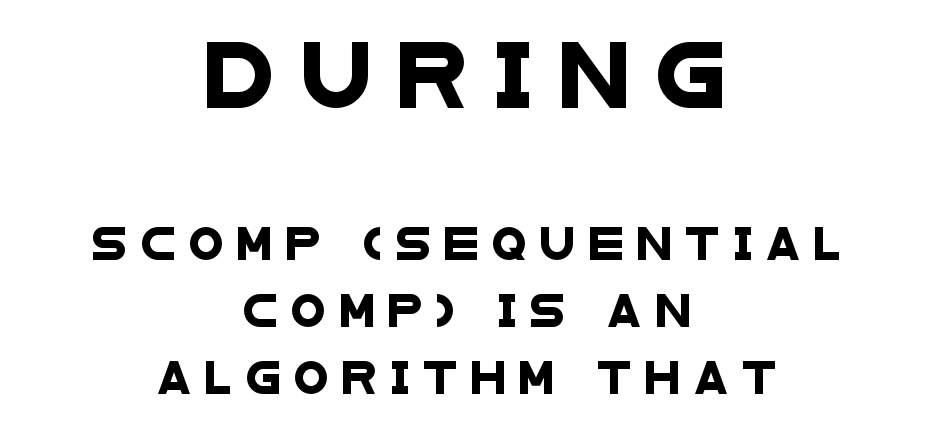
This sample has the flowing, uneven cadence of proportional lettering. The rendering positions every line midway between the sides. Scale decreases going downward across the two blocks. This rendering widens character spacing well past its baseline value. Is there much room between lines? Yes — plenty of vertical air separates them.
